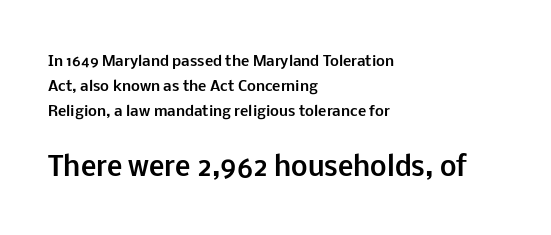
The lower block of text is set noticeably larger than the block above it. The typesetting leans heavy: a genuine bold. This is roman type, the default non-slanted kind. These lines are set flush left with a ragged right edge. What stands out about the letter spacing? Nothing — it is the standard amount.
